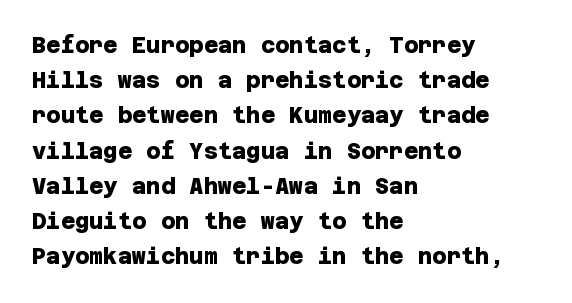
The image shows 22 px bold type; set left-aligned, normal line spacing (1.6x), normal letter spacing, not underlined.
